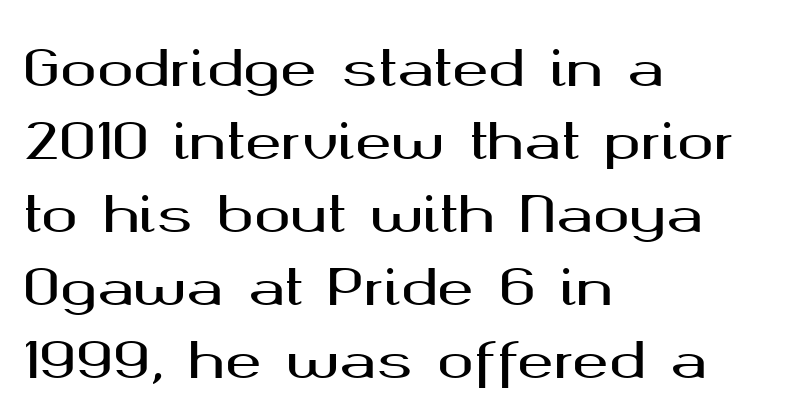
This rendering employs a face without finishing strokes, i.e., a sans-serif. This block has exactly the height ordinary leading produces. You could not count columns in this text — the font is proportionally spaced. Is the letter spacing exaggerated? No — it looks like the ordinary default.
